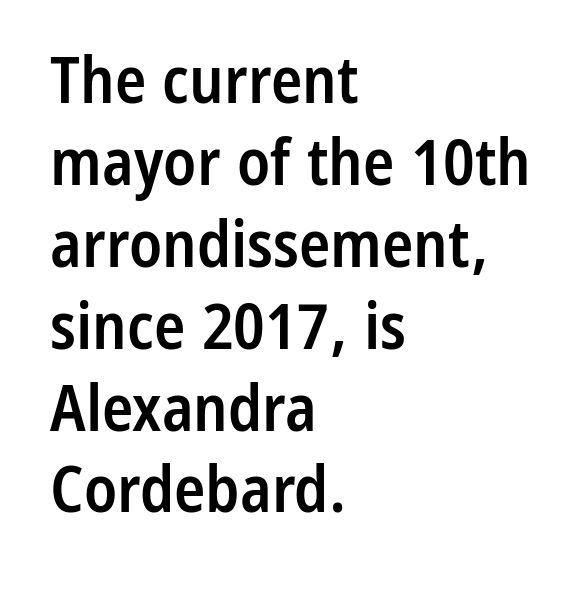
{"serif": "no", "italic": "no", "bold": "semi", "weight": "semibold", "width": "condensed", "stroke_contrast": "low", "x_height": "medium", "monospaced": "no", "underline": "no", "align": "left", "line_spacing": "normal", "line_spacing_ratio": 1.26, "letter_spacing": "normal", "letter_spacing_em": 0.0, "glyph_px": 65}
